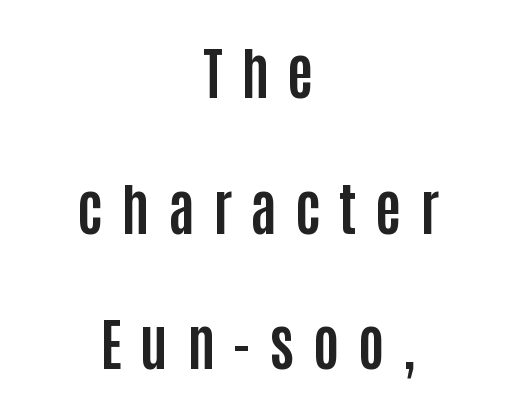
Q: Is the text bold? A: Yes.
Q: Is the text italic (slanted)? A: No, it is upright.
Q: Is the typeface a serif or a sans-serif typeface? A: Sans-serif.
Q: Is the text underlined? A: No.
Q: How is the paragraph aligned? A: Centered.
Q: Is the spacing between letters normal or unusually wide? A: Unusually wide.
Q: Is the spacing between lines tight, normal or loose? A: Loose.
Q: Width (condensed, normal, or wide)? A: Condensed.
Q: Stroke contrast? A: Low.
Q: x-height? A: Large.
Q: Monospaced? A: No.
